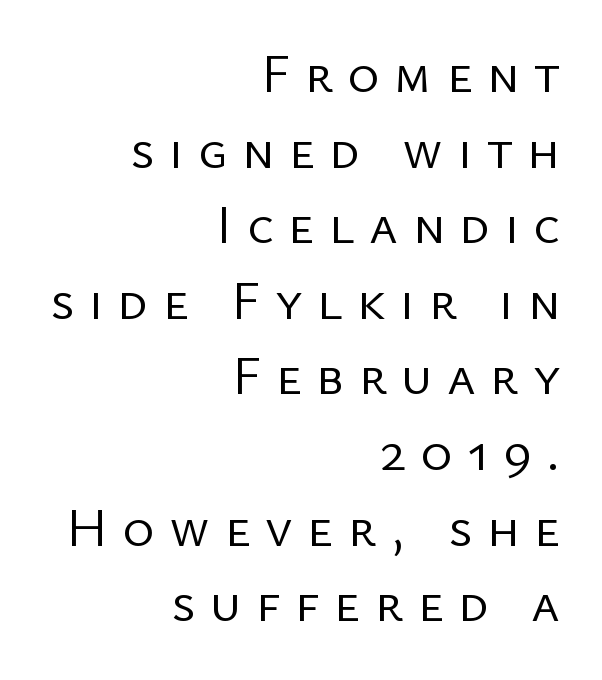
Caption: multi-line text, flush right, ragged left. A typesetter would call this proportional, since set widths differ per character. Compared with typical body copy, the letter spacing here is much looser. Notice how descenders clear the ascenders below comfortably — that's standard leading.
